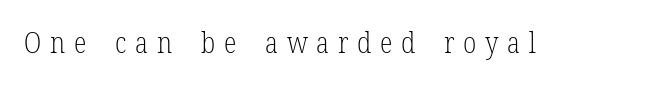
The image shows 29 px light, condensed serif type, upright; set unusually wide letter spacing (+0.3 em), not underlined; low stroke contrast and a medium x-height.
